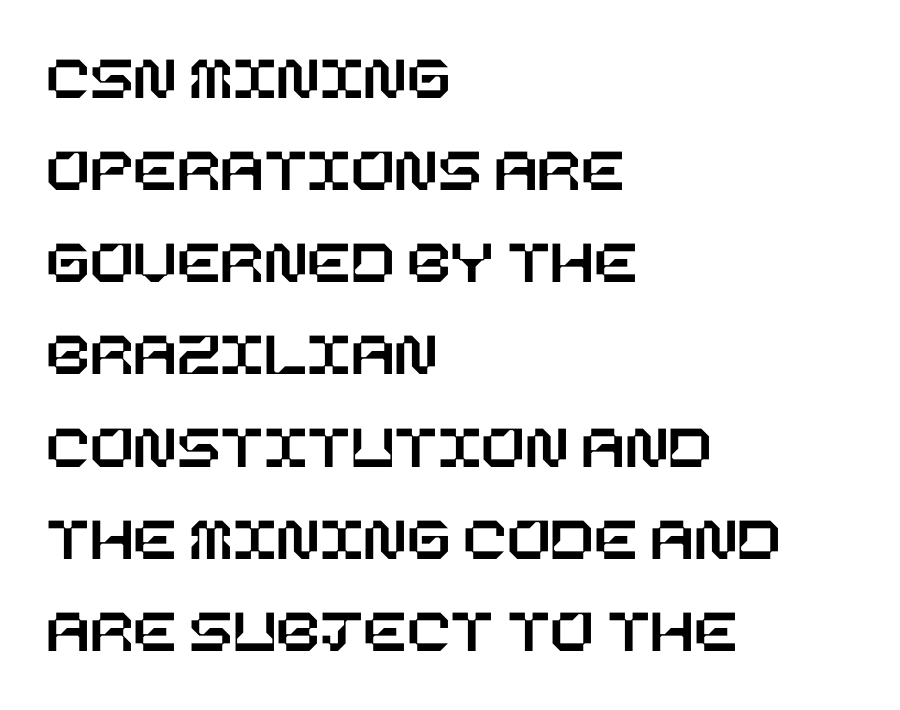
{"italic": "no", "width": "normal", "stroke_contrast": "low", "x_height": "large", "underline": "no", "align": "left", "line_spacing": "normal", "line_spacing_ratio": 1.44, "letter_spacing": "normal", "letter_spacing_em": 0.0, "glyph_px": 64}
